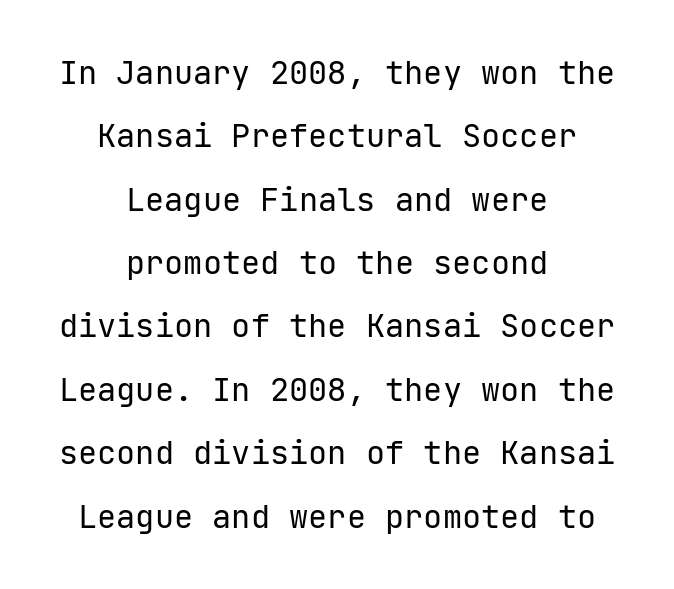
Q: Is the text bold? A: No.
Q: Is the text italic (slanted)? A: No, it is upright.
Q: Is the typeface a serif or a sans-serif typeface? A: Sans-serif.
Q: Is the text underlined? A: No.
Q: How is the paragraph aligned? A: Centered.
Q: Is the spacing between letters normal or unusually wide? A: Normal.
Q: Is the spacing between lines tight, normal or loose? A: Loose.
Q: Width (condensed, normal, or wide)? A: Normal.
Q: Stroke contrast? A: Low.
Q: x-height? A: Medium.
Q: Monospaced? A: Yes.
